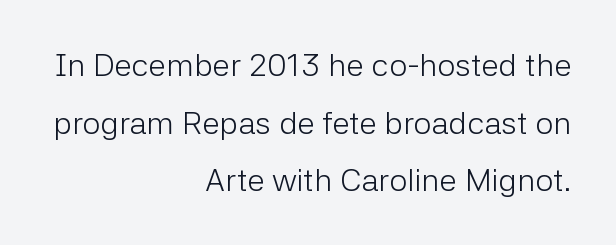
The image shows 32 px light sans-serif type, upright; set right-aligned, line spacing 1.8x, normal letter spacing, not underlined; low stroke contrast and a medium x-height.
